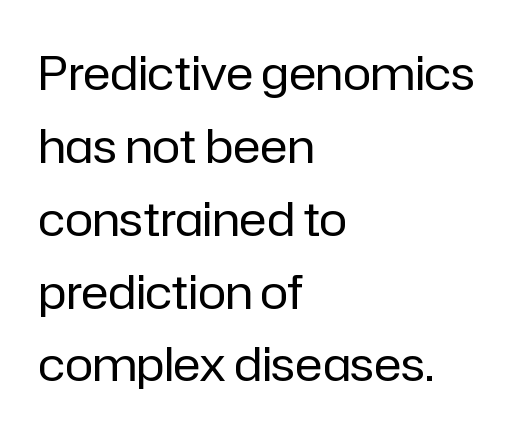
The image shows 47 px regular-weight sans-serif type, upright; set left-aligned, normal line spacing (1.55x), normal letter spacing, not underlined; low stroke contrast and a medium x-height.
